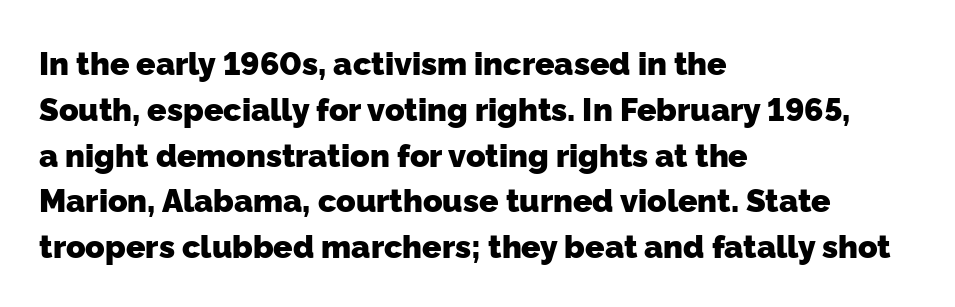
The image shows 32 px heavy sans-serif type; set left-aligned, normal line spacing (1.43x), normal letter spacing, not underlined; low stroke contrast and a medium x-height.
